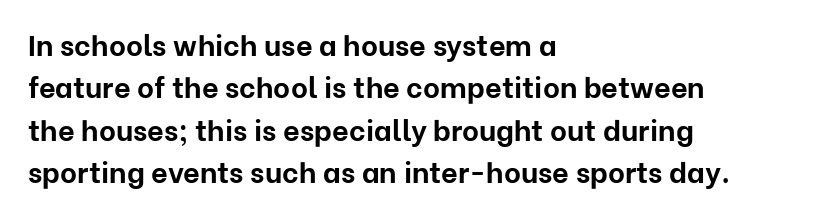
{"serif": "no", "italic": "no", "bold": "yes", "weight": "bold", "width": "normal", "stroke_contrast": "low", "x_height": "medium", "monospaced": "no", "underline": "no", "align": "left", "line_spacing": "normal", "line_spacing_ratio": 1.46, "letter_spacing": "normal", "letter_spacing_em": 0.0, "glyph_px": 29}
